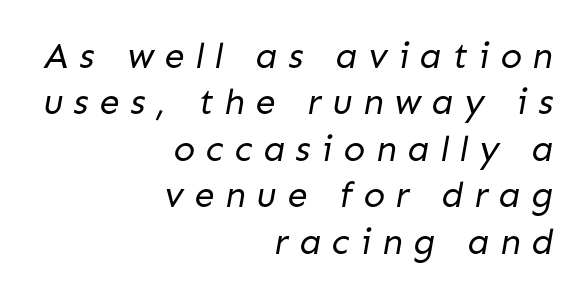
The lines in this sample share a right terminus and differ only in where they begin. Glance below the letters and you will spot only blank space. This sample keeps an unexceptional amount of space between lines. Each letter keeps its own natural width here, so spacing adapts to shape. The rendering inserts visible extra space after every character. This is not heavy type; no bold has been used.
